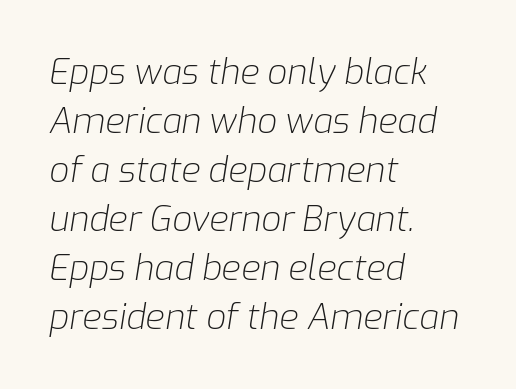
{"italic": "yes", "lean": "right", "slant_degrees": 9, "bold": "no", "weight": "light", "width": "normal", "stroke_contrast": "low", "x_height": "medium", "monospaced": "no", "underline": "no", "align": "left", "line_spacing": "normal", "line_spacing_ratio": 1.4, "letter_spacing": "normal", "letter_spacing_em": 0.0, "glyph_px": 35}
